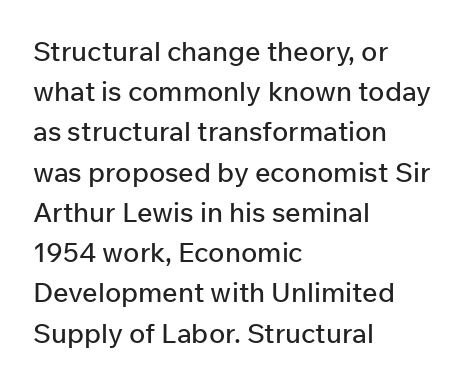
Summary of vertical rhythm: regular, with standard interline spacing. No italicization has been applied; the sample stays upright. One-word summary of the alignment: left. The line texture is even and compact thanks to regular tracking. The space directly below the letters is spotless.
